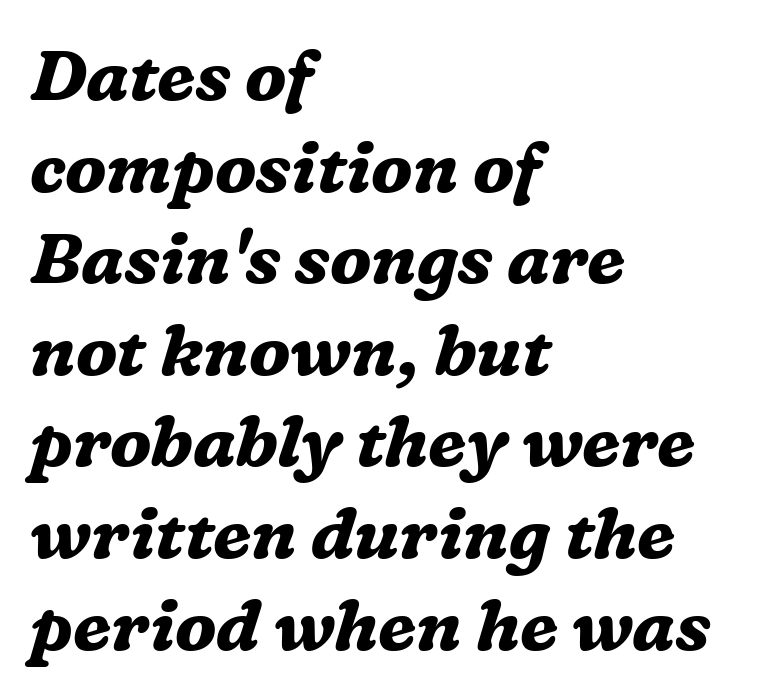
{"serif": "yes", "italic": "yes", "lean": "right", "slant_degrees": 16, "bold": "yes", "weight": "bold", "width": "normal", "stroke_contrast": "medium", "x_height": "medium", "monospaced": "no", "underline": "no", "align": "left", "line_spacing": "normal", "line_spacing_ratio": 1.29, "letter_spacing": "normal", "letter_spacing_em": 0.0, "glyph_px": 71}
